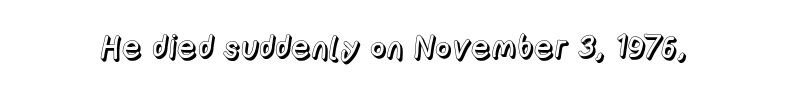
{"width": "normal", "x_height": "medium", "monospaced": "no", "underline": "no", "letter_spacing": "normal", "letter_spacing_em": 0.0, "glyph_px": 32}
